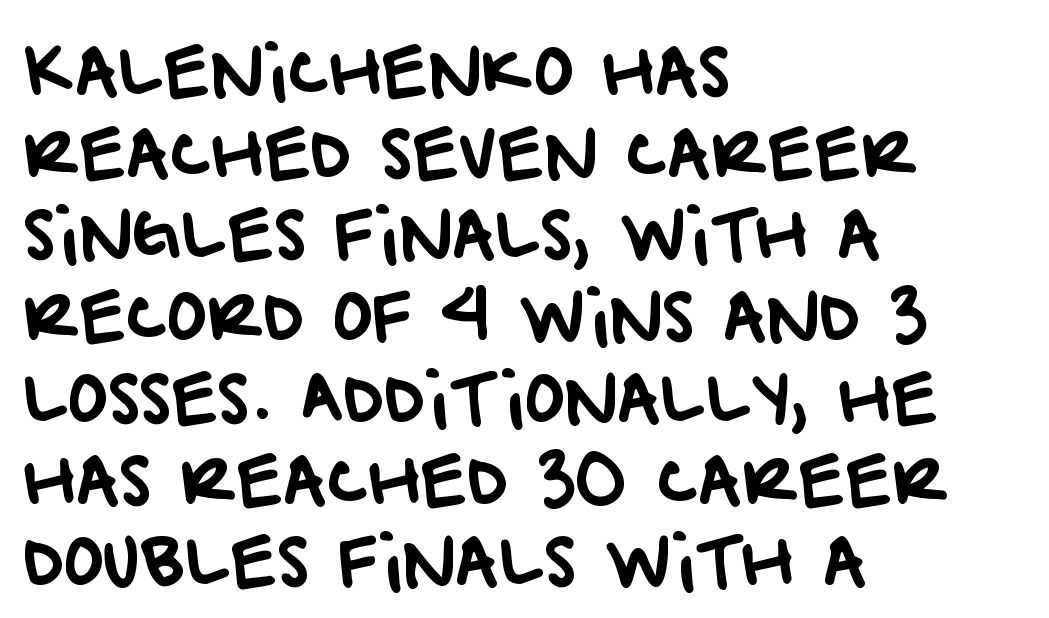
Q: Is the typeface a serif or a sans-serif typeface? A: Sans-serif.
Q: Is the text underlined? A: No.
Q: How is the paragraph aligned? A: Left-aligned.
Q: Is the spacing between letters normal or unusually wide? A: Normal.
Q: Width (condensed, normal, or wide)? A: Normal.
Q: Stroke contrast? A: Low.
Q: x-height? A: Large.
Q: Monospaced? A: No.
